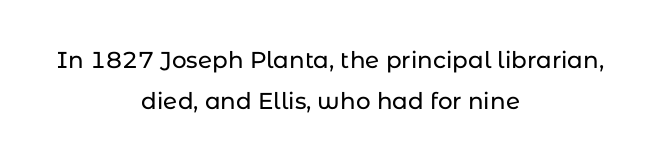
{"italic": "no", "underline": "no", "align": "center", "line_spacing_ratio": 1.8, "letter_spacing": "normal", "letter_spacing_em": 0.0, "glyph_px": 23}
